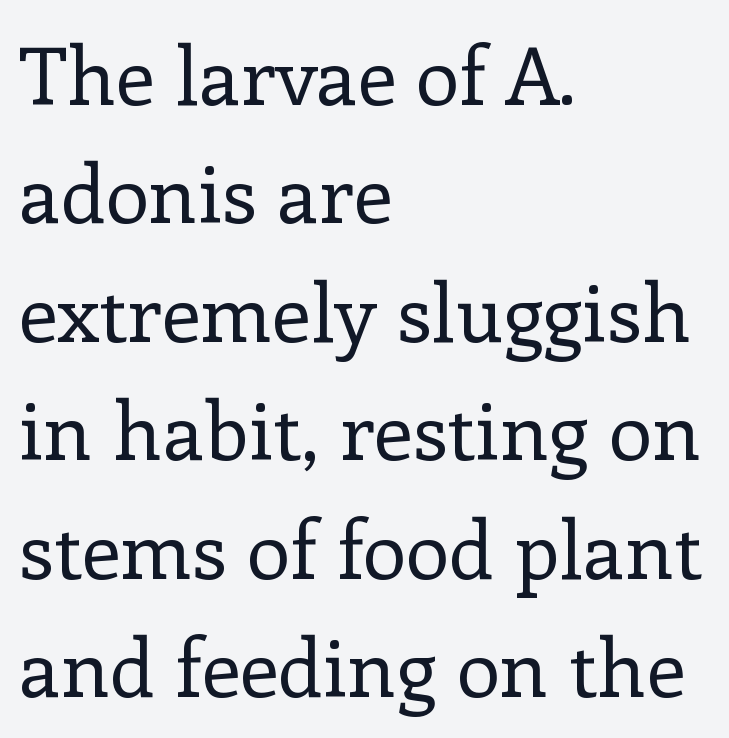
Q: Is the text bold? A: No.
Q: Is the text italic (slanted)? A: No, it is upright.
Q: Is the typeface a serif or a sans-serif typeface? A: Serif.
Q: Is the text underlined? A: No.
Q: How is the paragraph aligned? A: Left-aligned.
Q: Is the spacing between letters normal or unusually wide? A: Normal.
Q: Is the spacing between lines tight, normal or loose? A: Normal.
Q: Width (condensed, normal, or wide)? A: Normal.
Q: Stroke contrast? A: Low.
Q: x-height? A: Medium.
Q: Monospaced? A: No.
